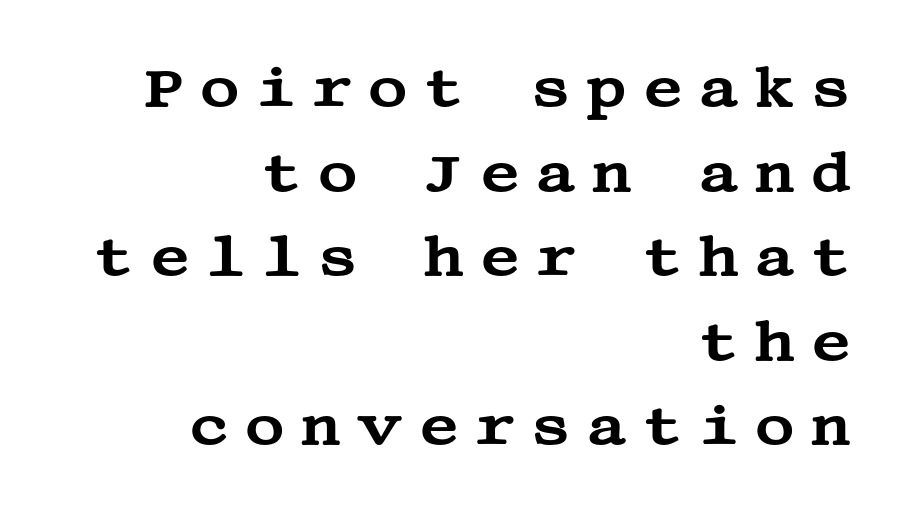
The image shows 56 px wide serif type, upright; set right-aligned, normal line spacing (1.51x), unusually wide letter spacing (+0.26 em), not underlined; medium stroke contrast and a large x-height.
